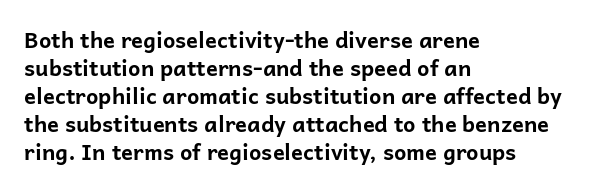
Q: Is the text bold? A: Yes.
Q: Is the text italic (slanted)? A: No, it is upright.
Q: Is the text underlined? A: No.
Q: How is the paragraph aligned? A: Left-aligned.
Q: Is the spacing between letters normal or unusually wide? A: Normal.
Q: Is the spacing between lines tight, normal or loose? A: Normal.
